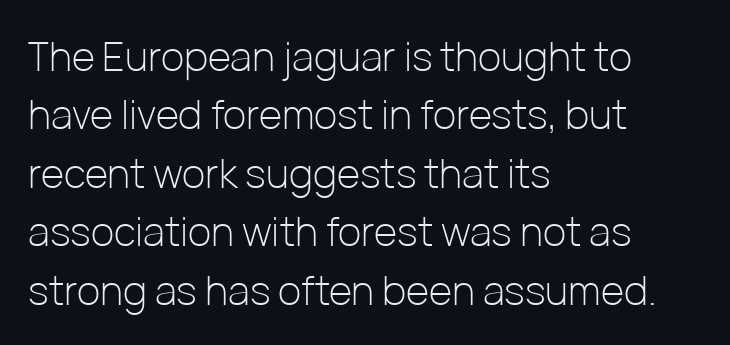
{"serif": "no", "italic": "no", "bold": "no", "weight": "light", "width": "normal", "stroke_contrast": "low", "x_height": "medium", "monospaced": "no", "underline": "no", "align": "left", "line_spacing": "normal", "line_spacing_ratio": 1.46, "letter_spacing": "normal", "letter_spacing_em": 0.0, "glyph_px": 40}
